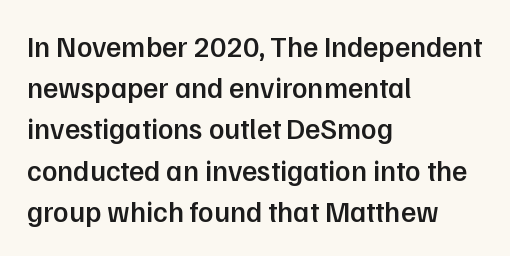
Q: Is the text bold? A: Semi-bold.
Q: Is the text italic (slanted)? A: No, it is upright.
Q: Is the typeface a serif or a sans-serif typeface? A: Sans-serif.
Q: Is the text underlined? A: No.
Q: How is the paragraph aligned? A: Left-aligned.
Q: Is the spacing between letters normal or unusually wide? A: Normal.
Q: Is the spacing between lines tight, normal or loose? A: Normal.
Q: Width (condensed, normal, or wide)? A: Normal.
Q: Stroke contrast? A: Low.
Q: x-height? A: Medium.
Q: Monospaced? A: No.
